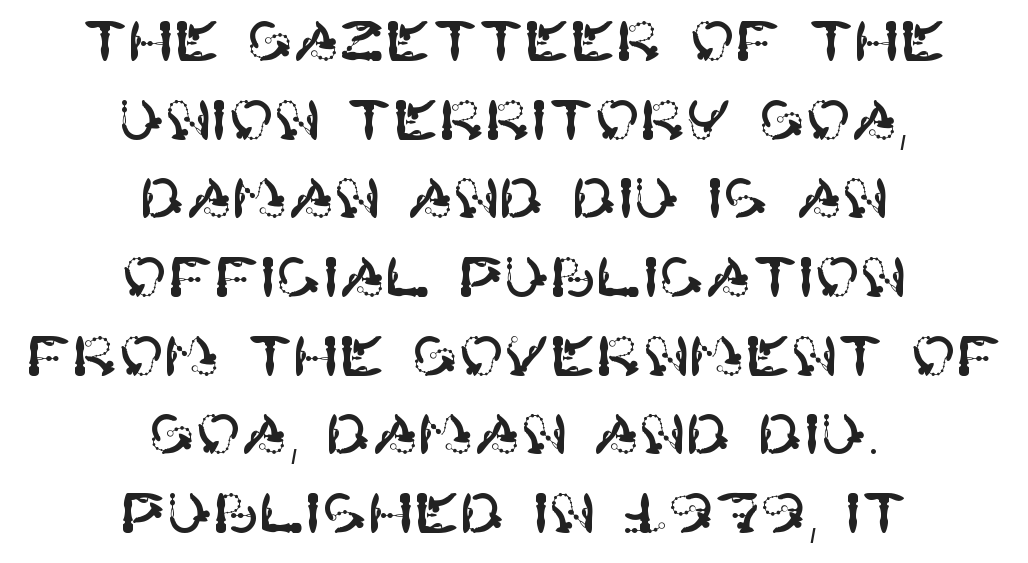
{"serif": "no", "italic": "no", "width": "normal", "stroke_contrast": "high", "x_height": "large", "underline": "no", "align": "center", "line_spacing": "normal", "line_spacing_ratio": 1.43, "letter_spacing": "normal", "letter_spacing_em": 0.0, "glyph_px": 55}
